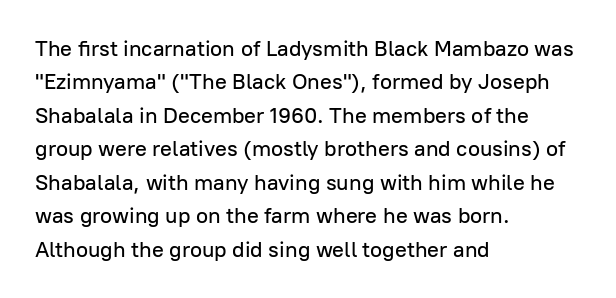
The image shows 22 px text type, upright; set left-aligned, normal line spacing (1.52x), normal letter spacing, not underlined.
